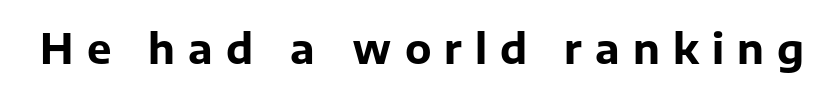
Font category for this specimen: sans-serif. Heavy, bold letterforms. Each row of text sits above clean, open space. Proportional: the letters do not fall into vertical columns. The horizontal fit of the characters is loose and conspicuously gappy.
